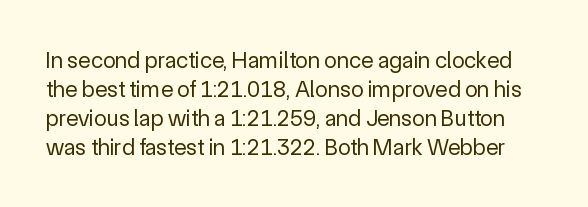
{"italic": "no", "bold": "no", "underline": "no", "line_spacing": "normal", "line_spacing_ratio": 1.26, "letter_spacing": "normal", "letter_spacing_em": 0.0, "glyph_px": 23}
